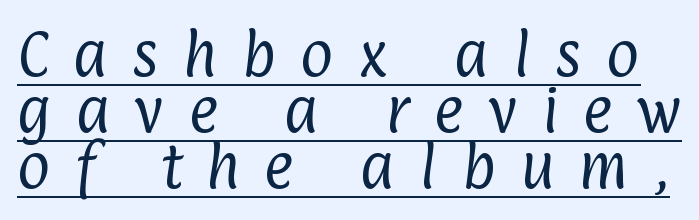
Q: Is the text bold? A: No.
Q: Is the typeface a serif or a sans-serif typeface? A: Sans-serif.
Q: Is the text underlined? A: Yes.
Q: Is the spacing between letters normal or unusually wide? A: Unusually wide.
Q: Is the spacing between lines tight, normal or loose? A: Tight.
Q: Width (condensed, normal, or wide)? A: Condensed.
Q: Stroke contrast? A: Low.
Q: x-height? A: Medium.
Q: Monospaced? A: No.
